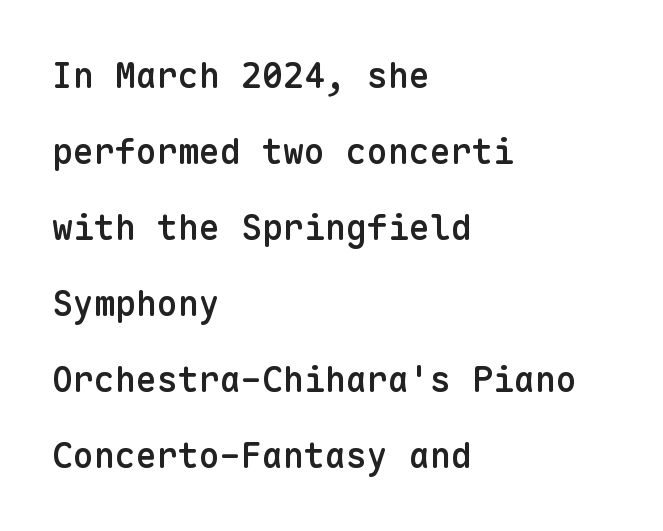
The rag falls on the right side of this text block. Here the designer chose a console-style face with uniform glyph widths. The letters sit at their default tracking, neither squeezed nor spread. This is the in-between weight designers call semibold or demi. Glance below the letters and you will spot only blank space. This is the regular roman posture of the typeface.
